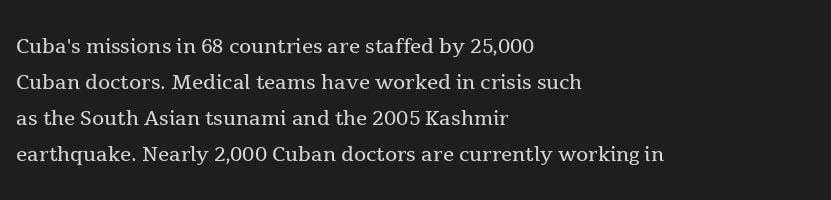
{"serif": "yes", "italic": "no", "bold": "no", "weight": "regular", "width": "normal", "x_height": "medium", "monospaced": "no", "underline": "no", "align": "left", "line_spacing": "normal", "line_spacing_ratio": 1.28, "letter_spacing": "normal", "letter_spacing_em": 0.0, "glyph_px": 28}
